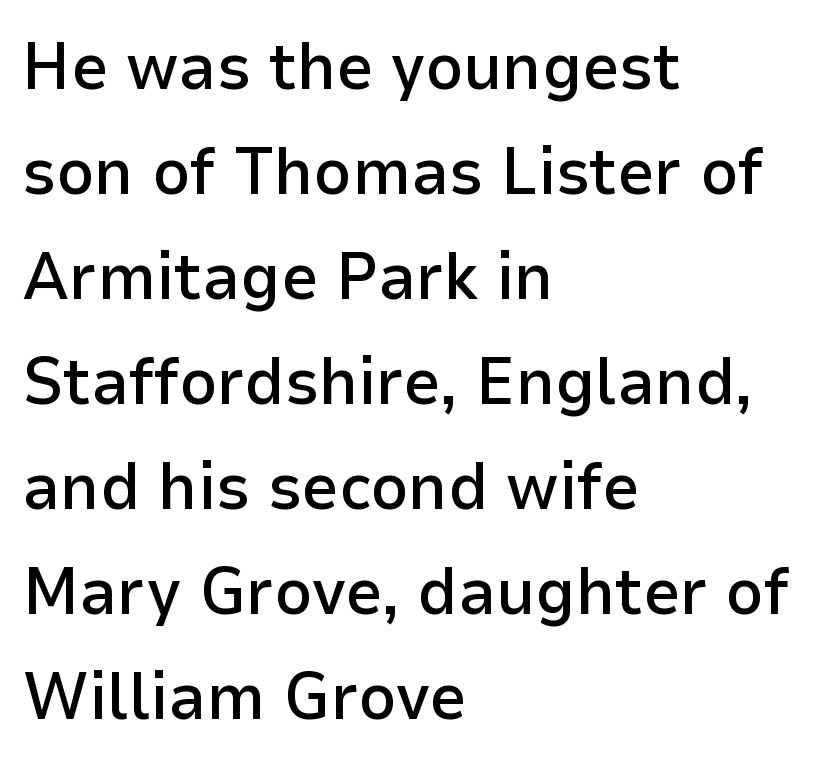
The image shows 66 px semibold sans-serif type, upright; set left-aligned, normal line spacing (1.59x), normal letter spacing, not underlined; low stroke contrast and a medium x-height.
